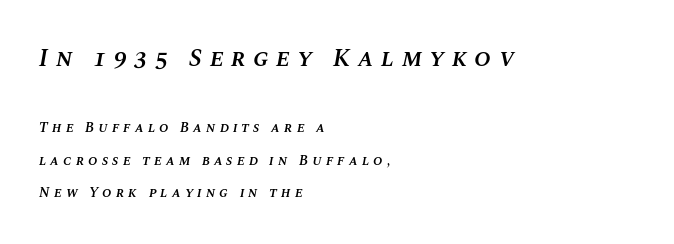
Q: Is the text bold? A: Semi-bold.
Q: Is the text italic (slanted)? A: Yes, it leans right by about 10 degrees.
Q: Is the text underlined? A: No.
Q: How is the paragraph aligned? A: Left-aligned.
Q: Is the spacing between letters normal or unusually wide? A: Unusually wide.
Q: Is the spacing between lines tight, normal or loose? A: Loose.
Q: Which block of text is set in a larger size, the first (top) or the second (bottom)? A: The first (top) one.
